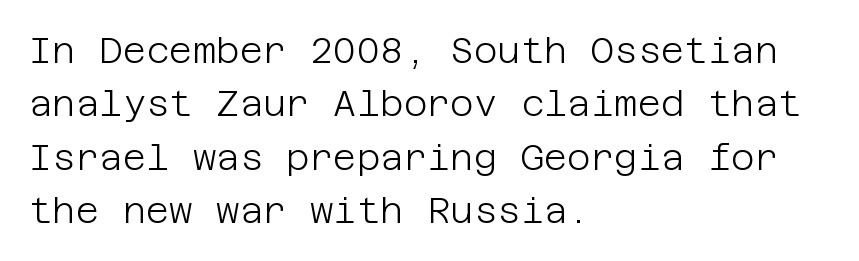
The image shows 36 px light sans-serif type, upright; set left-aligned, normal line spacing (1.48x), normal letter spacing, not underlined; low stroke contrast and a large x-height.
